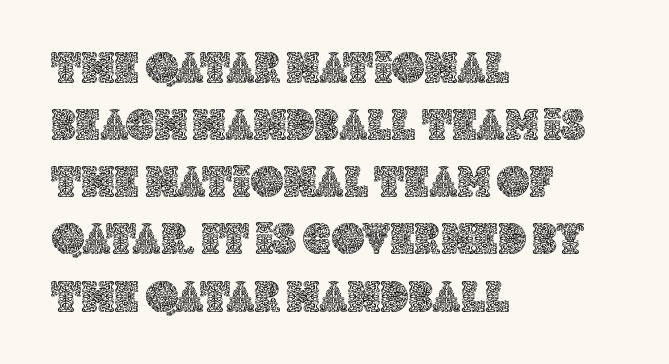
{"italic": "no", "width": "normal", "x_height": "large", "monospaced": "no", "underline": "no", "align": "left", "line_spacing": "normal", "line_spacing_ratio": 1.27, "letter_spacing": "normal", "letter_spacing_em": 0.0, "glyph_px": 45}
